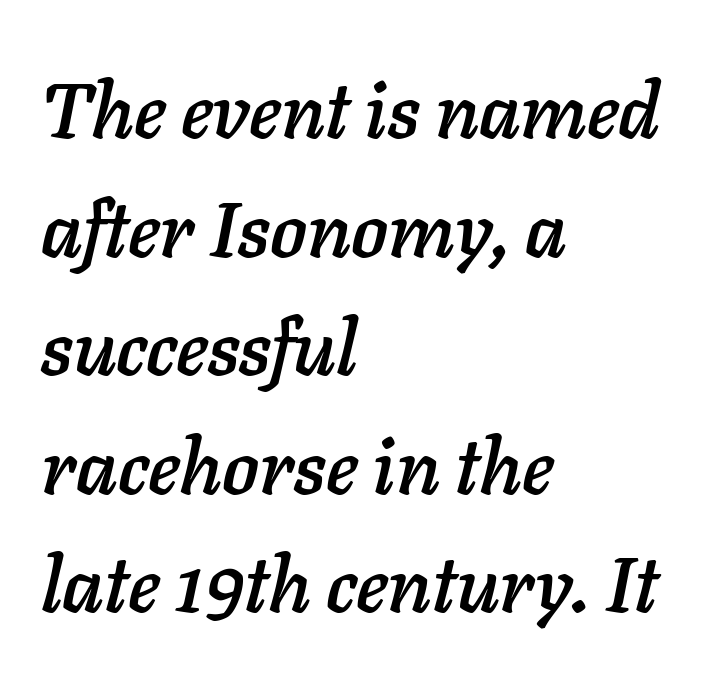
Q: Is the text italic (slanted)? A: Yes, it leans right by about 11 degrees.
Q: Is the text underlined? A: No.
Q: How is the paragraph aligned? A: Left-aligned.
Q: Is the spacing between letters normal or unusually wide? A: Normal.
Q: Is the spacing between lines tight, normal or loose? A: Normal.
Q: Width (condensed, normal, or wide)? A: Normal.
Q: Stroke contrast? A: Low.
Q: x-height? A: Medium.
Q: Monospaced? A: No.
